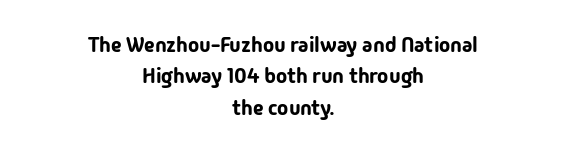
Q: Is the text italic (slanted)? A: No, it is upright.
Q: Is the text underlined? A: No.
Q: How is the paragraph aligned? A: Centered.
Q: Is the spacing between letters normal or unusually wide? A: Normal.
Q: Is the spacing between lines tight, normal or loose? A: Normal.
